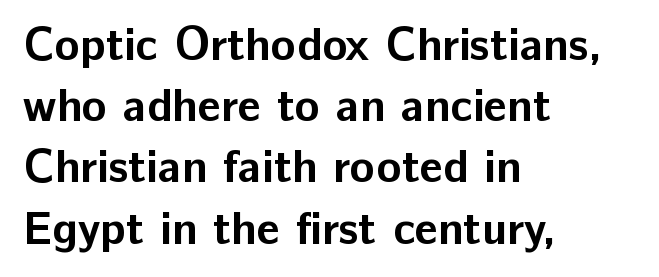
Examine the stroke ends and you'll find no serifs. Designer's note — italics off, roman on. Each row of text sits above clean, open space. The rendering uses a moderate line-height, typical for paragraphs. Is this a fixed-width face? No — the glyphs have proportional, varying widths.
